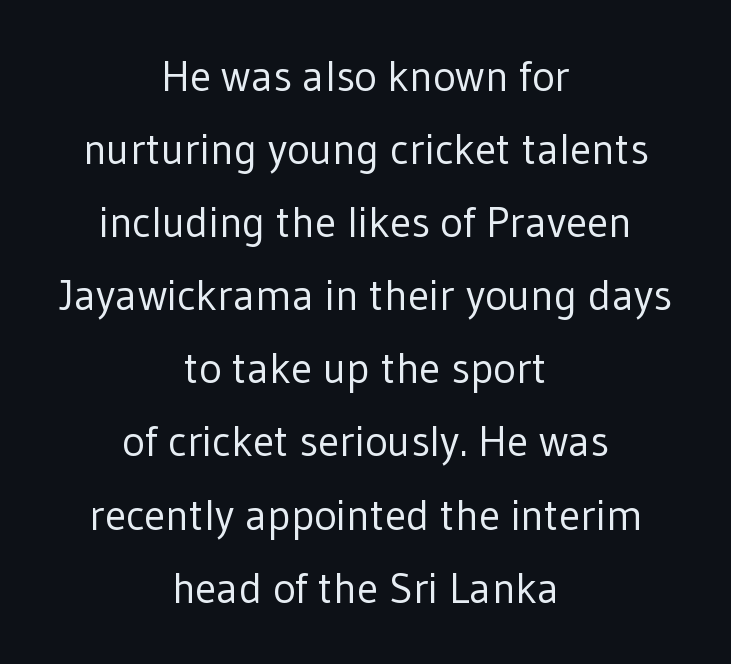
The image shows 43 px regular-weight sans-serif type, upright; set centered, normal line spacing (1.7x), normal letter spacing, not underlined; low stroke contrast and a medium x-height.
